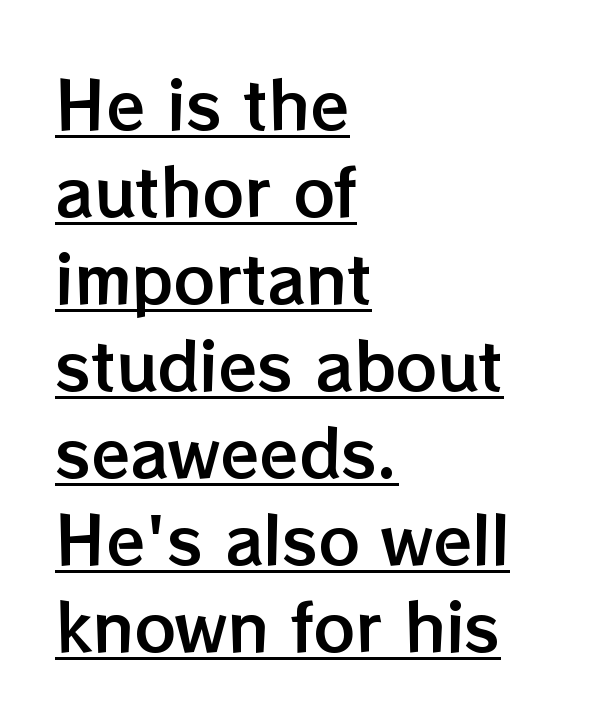
Q: Is the text italic (slanted)? A: No, it is upright.
Q: Is the text underlined? A: Yes.
Q: How is the paragraph aligned? A: Left-aligned.
Q: Is the spacing between letters normal or unusually wide? A: Normal.
Q: Is the spacing between lines tight, normal or loose? A: Normal.
Q: Width (condensed, normal, or wide)? A: Normal.
Q: Stroke contrast? A: Low.
Q: x-height? A: Medium.
Q: Monospaced? A: No.
